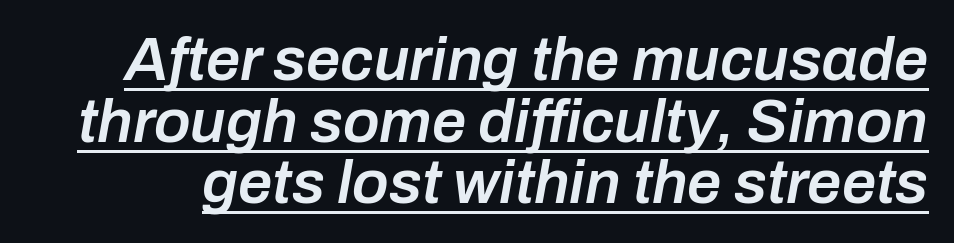
These lines are rendered in a variable-pitch font. Is the letter spacing exaggerated? No — it looks like the ordinary default. Does the lettering tilt? It does — this is italic. You could barely slide anything between these rows.
